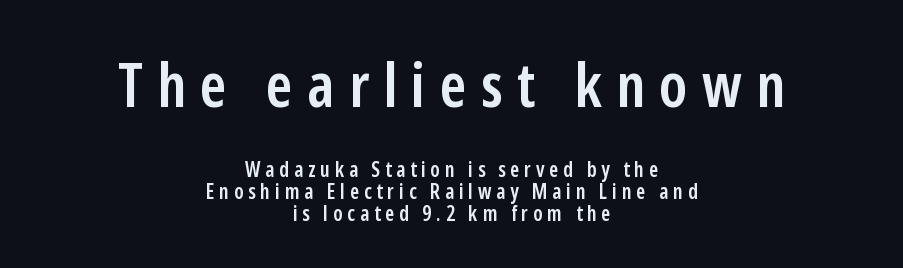
The image shows 62 px semibold, condensed sans-serif type, upright; set centered, tight line spacing (1.04x), unusually wide letter spacing (+0.23 em), not underlined; the first (top) block is 2.95x larger; low stroke contrast and a medium x-height.
